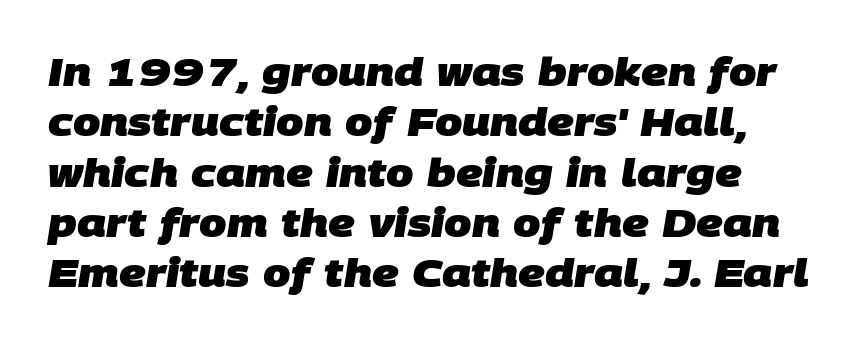
{"serif": "no", "bold": "yes", "weight": "heavy", "width": "normal", "stroke_contrast": "low", "x_height": "large", "monospaced": "no", "underline": "no", "line_spacing": "normal", "line_spacing_ratio": 1.29, "letter_spacing": "normal", "letter_spacing_em": 0.0, "glyph_px": 39}
